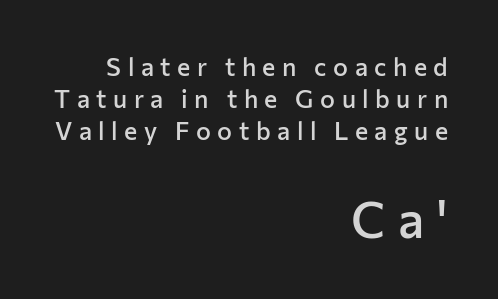
The image shows 50 px semibold sans-serif type, upright; set right-aligned, normal line spacing (1.29x), unusually wide letter spacing (+0.26 em), not underlined; the second (bottom) block is 2.0x larger; low stroke contrast and a medium x-height.
